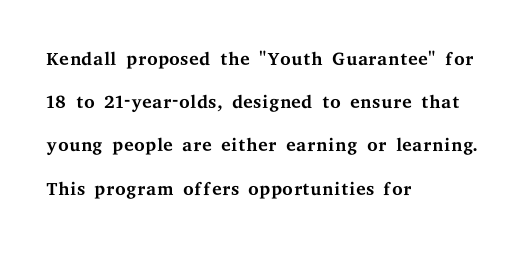
{"italic": "no", "bold": "no", "underline": "no", "align": "left", "line_spacing": "normal", "line_spacing_ratio": 1.6, "letter_spacing": "normal", "letter_spacing_em": 0.0, "glyph_px": 27}
